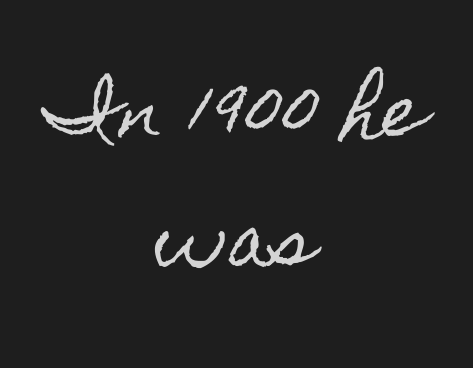
{"width": "condensed", "x_height": "small", "monospaced": "no", "underline": "no", "align": "center", "line_spacing_ratio": 1.84, "letter_spacing": "normal", "letter_spacing_em": 0.0, "glyph_px": 70}
